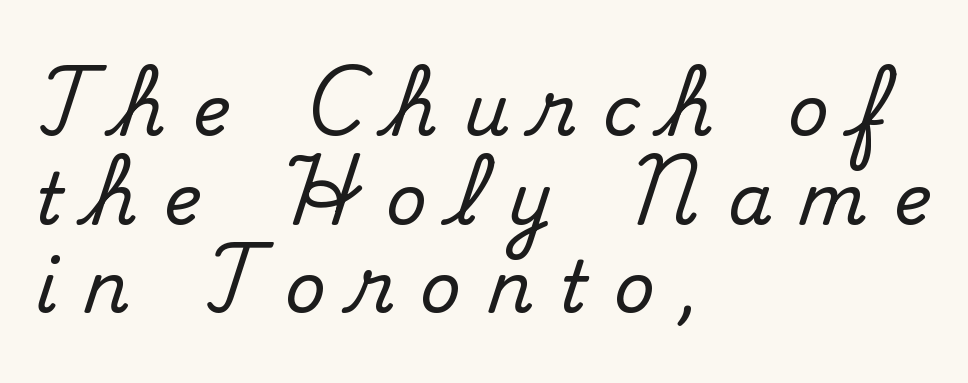
The image shows 71 px serif type; set left-aligned, normal line spacing (1.25x), unusually wide letter spacing (+0.37 em), not underlined; medium stroke contrast and a small x-height.
